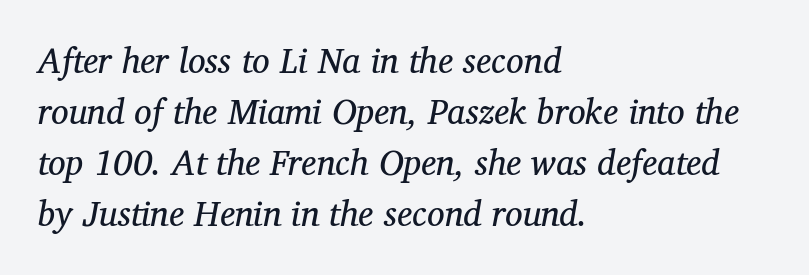
The image shows 35 px regular-weight serif type, italic (leaning right); set left-aligned, normal line spacing (1.46x), normal letter spacing, not underlined; medium stroke contrast and a medium x-height.
